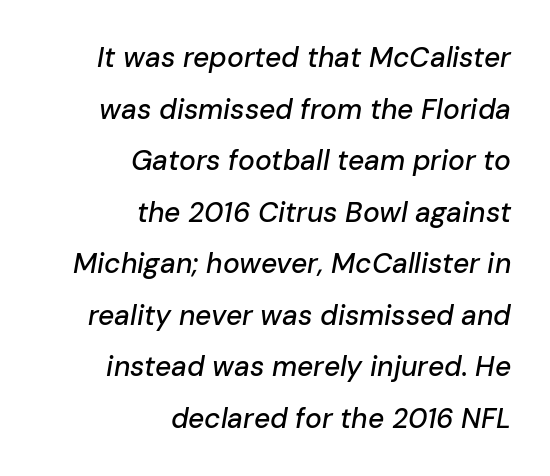
{"italic": "yes", "lean": "right", "slant_degrees": 10, "width": "normal", "stroke_contrast": "low", "x_height": "medium", "monospaced": "no", "underline": "no", "align": "right", "line_spacing_ratio": 1.84, "letter_spacing": "normal", "letter_spacing_em": 0.0, "glyph_px": 28}
